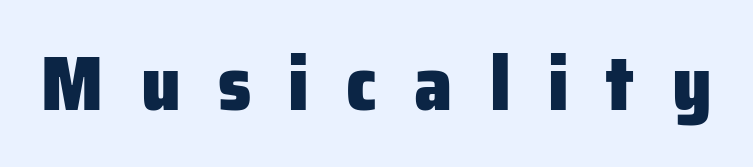
{"serif": "no", "italic": "no", "bold": "yes", "weight": "heavy", "width": "normal", "stroke_contrast": "low", "x_height": "medium", "monospaced": "no", "underline": "no", "letter_spacing": "wide", "letter_spacing_em": 0.49, "glyph_px": 76}
